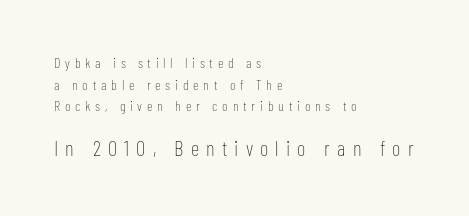
{"italic": "no", "bold": "no", "underline": "no", "align": "left", "line_spacing": "normal", "line_spacing_ratio": 1.54, "letter_spacing": "wide", "letter_spacing_em": 0.34, "larger_block": "second", "size_ratio": 1.5, "glyph_px": 21}
